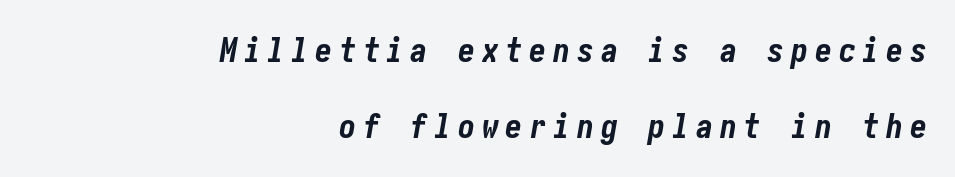
{"italic": "yes", "lean": "right", "slant_degrees": 10, "bold": "yes", "weight": "bold", "width": "condensed", "stroke_contrast": "low", "x_height": "medium", "underline": "no", "align": "right", "line_spacing": "loose", "line_spacing_ratio": 2.24, "letter_spacing": "wide", "letter_spacing_em": 0.2, "glyph_px": 34}
